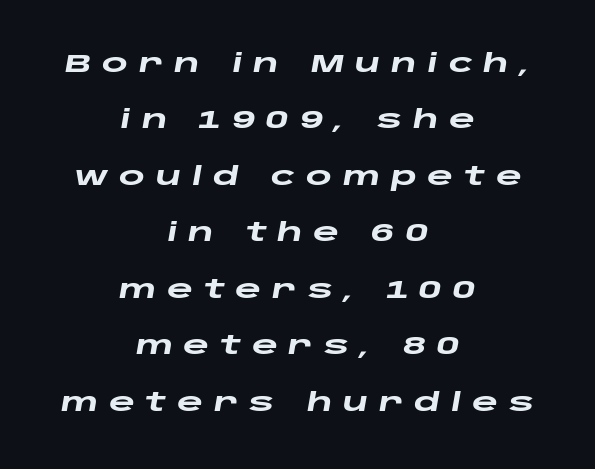
The image shows 25 px bold type, italic (leaning right); set centered, loose line spacing (2.26x), unusually wide letter spacing (+0.43 em), not underlined.
